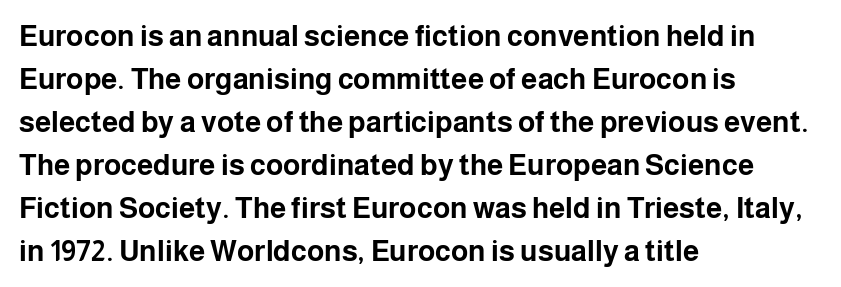
A sans-serif font was chosen for this passage. The tracking reads as untouched default to a designer's eye. A normal amount of white space separates one row of letters from the next. Heavy, bold letterforms. A typesetter would call this proportional, since set widths differ per character. Does the lettering tilt? It doesn't — this is upright.
